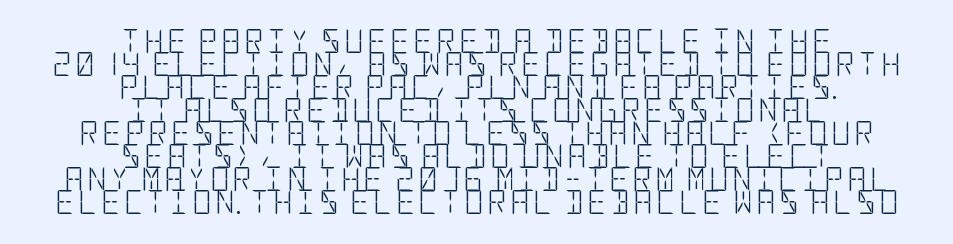
The image shows 24 px text type, upright; set centered, tight line spacing (0.96x), not underlined.
